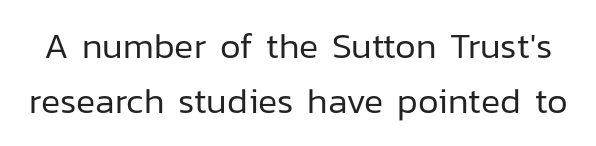
{"serif": "no", "italic": "no", "bold": "no", "weight": "regular", "width": "normal", "stroke_contrast": "low", "x_height": "medium", "monospaced": "no", "underline": "no", "line_spacing": "normal", "line_spacing_ratio": 1.52, "letter_spacing": "normal", "letter_spacing_em": 0.0, "glyph_px": 36}
